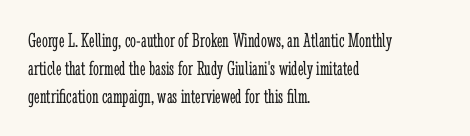
The paragraph has a hard left edge and a soft right edge. Rows of type keep a routine distance in the vertical direction. The letters sit at their default tracking, neither squeezed nor spread. Posture: vertical.
